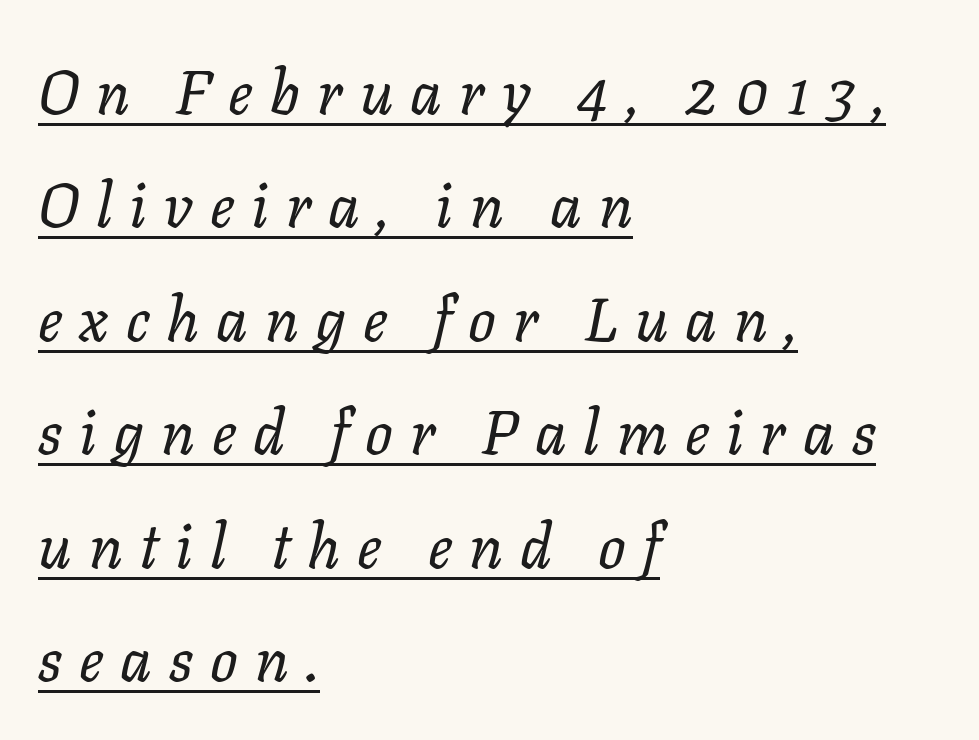
The image shows 61 px regular-weight type, italic (leaning right); set left-aligned, line spacing 1.86x, unusually wide letter spacing (+0.28 em), underlined; low stroke contrast and a medium x-height.
